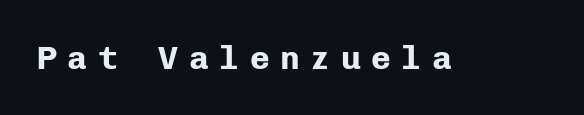
{"serif": "no", "italic": "no", "bold": "yes", "weight": "bold", "width": "normal", "stroke_contrast": "low", "x_height": "medium", "monospaced": "yes", "underline": "no", "letter_spacing": "wide", "letter_spacing_em": 0.32, "glyph_px": 33}
